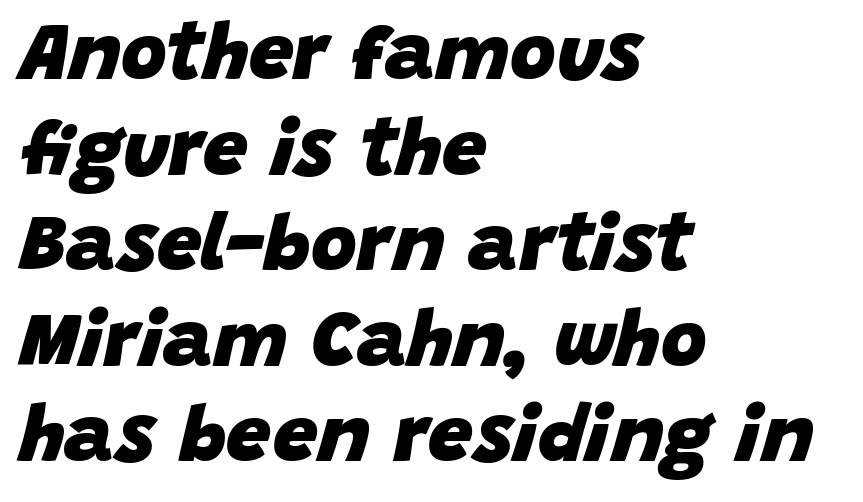
Q: Is the text bold? A: Yes.
Q: Is the text italic (slanted)? A: Yes, it leans right by about 15 degrees.
Q: Is the text underlined? A: No.
Q: How is the paragraph aligned? A: Left-aligned.
Q: Is the spacing between letters normal or unusually wide? A: Normal.
Q: Width (condensed, normal, or wide)? A: Normal.
Q: Stroke contrast? A: Low.
Q: x-height? A: Large.
Q: Monospaced? A: No.
